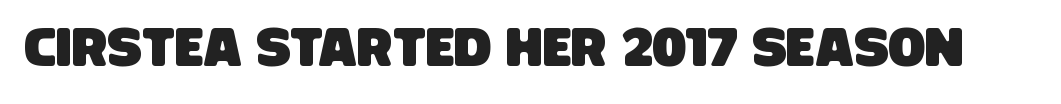
The image shows 55 px condensed sans-serif type; set normal letter spacing, not underlined; low stroke contrast and a large x-height.
